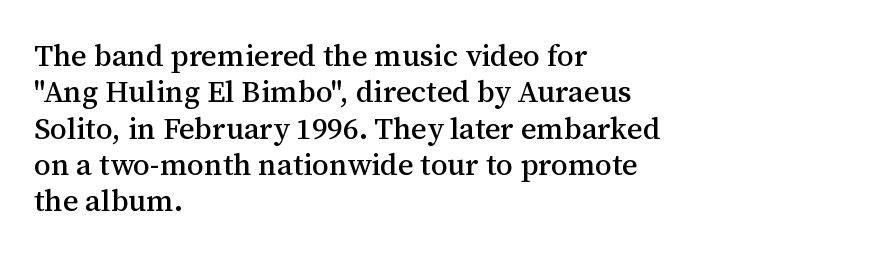
Default kerning and tracking; the words read as compact shapes. Typographically, this falls in the serif category. Line starts are locked; line ends wander. You can tell it's not italic because the verticals are truly vertical. Nobody drew a line under any word here.
